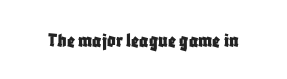
Q: Is the text italic (slanted)? A: No, it is upright.
Q: Is the text underlined? A: No.
Q: Is the spacing between letters normal or unusually wide? A: Normal.
